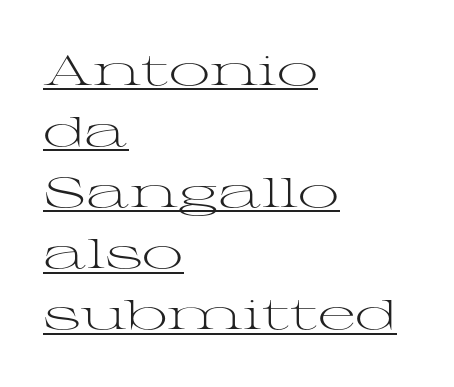
{"serif": "yes", "italic": "no", "bold": "no", "weight": "light", "width": "wide", "stroke_contrast": "medium", "x_height": "medium", "monospaced": "no", "underline": "yes", "align": "left", "line_spacing": "normal", "line_spacing_ratio": 1.49, "letter_spacing": "normal", "letter_spacing_em": 0.0, "glyph_px": 41}
